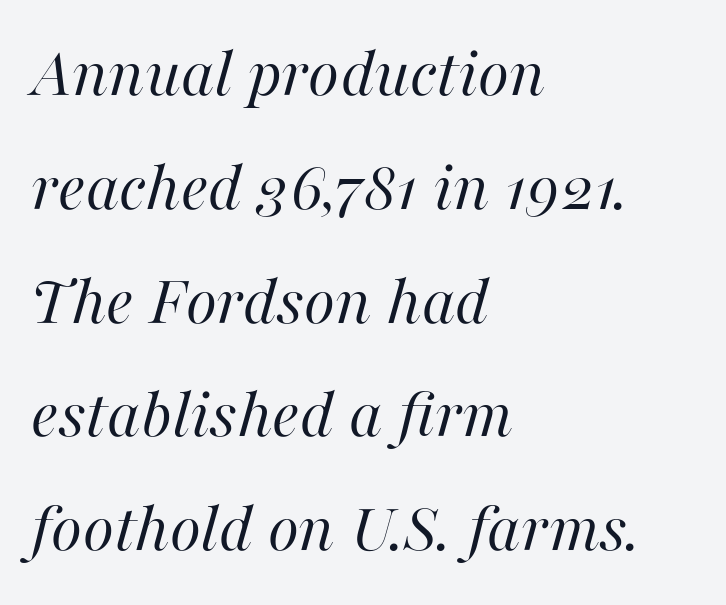
Observe the ordinary spacing: letters are neighbours, not strangers. The passage shown stacks its lines at a standard gap. Spacing verdict: proportional, widths tailored to each character. Honestly, there is no underline to notice here at all.
